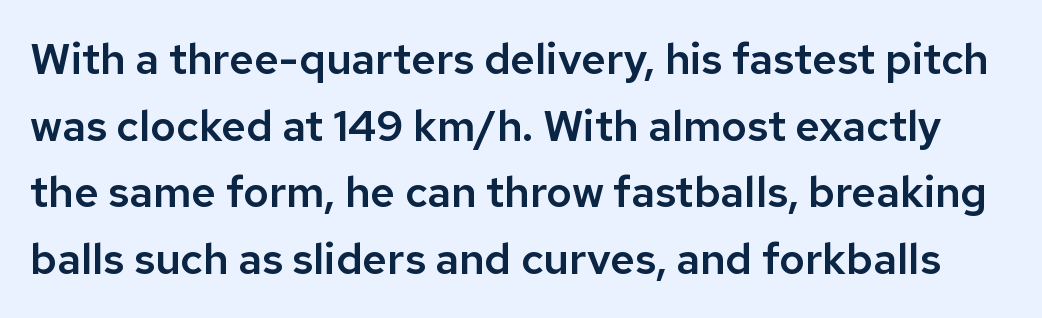
The passage shown is not underscored anywhere. Regarding serifs, this sample does without them. Is there any slant? The stems are plumb. These lines sit exactly where default settings would place them.
